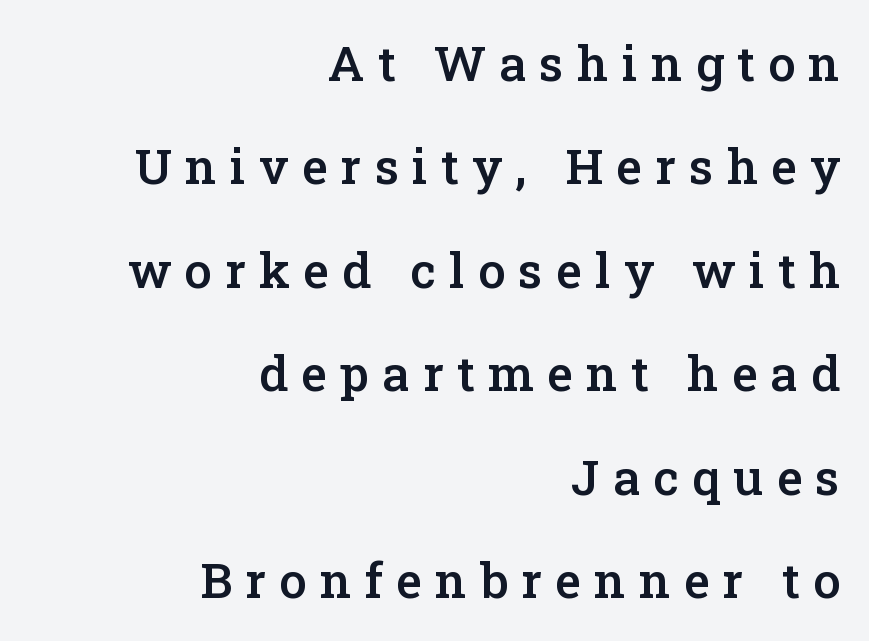
Q: Is the text bold? A: Semi-bold.
Q: Is the text italic (slanted)? A: No, it is upright.
Q: Is the typeface a serif or a sans-serif typeface? A: Serif.
Q: Is the text underlined? A: No.
Q: How is the paragraph aligned? A: Right-aligned.
Q: Is the spacing between letters normal or unusually wide? A: Unusually wide.
Q: Is the spacing between lines tight, normal or loose? A: Loose.
Q: Width (condensed, normal, or wide)? A: Normal.
Q: Stroke contrast? A: Low.
Q: x-height? A: Medium.
Q: Monospaced? A: No.
